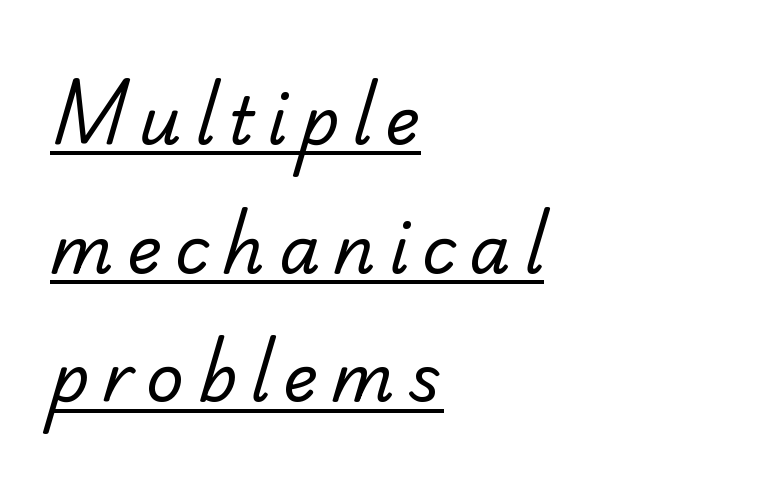
Q: Is the text bold? A: No.
Q: Is the typeface a serif or a sans-serif typeface? A: Serif.
Q: Is the text underlined? A: Yes.
Q: How is the paragraph aligned? A: Left-aligned.
Q: Is the spacing between letters normal or unusually wide? A: Unusually wide.
Q: Is the spacing between lines tight, normal or loose? A: Loose.
Q: Width (condensed, normal, or wide)? A: Normal.
Q: Stroke contrast? A: Low.
Q: x-height? A: Small.
Q: Monospaced? A: No.
